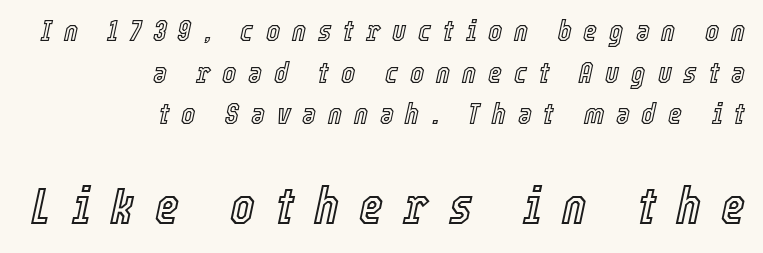
The image shows 52 px condensed type, italic (leaning right); set right-aligned, normal line spacing (1.39x), unusually wide letter spacing (+0.39 em), not underlined; the second (bottom) block is 1.73x larger; a medium x-height.
